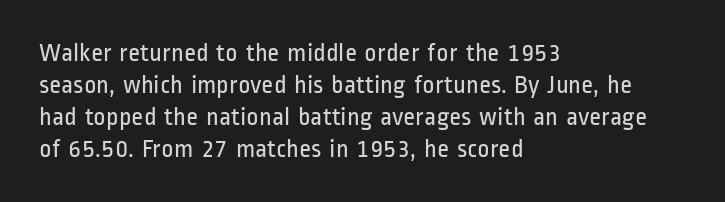
Q: Is the text bold? A: No.
Q: Is the text italic (slanted)? A: No, it is upright.
Q: Is the text underlined? A: No.
Q: How is the paragraph aligned? A: Left-aligned.
Q: Is the spacing between letters normal or unusually wide? A: Normal.
